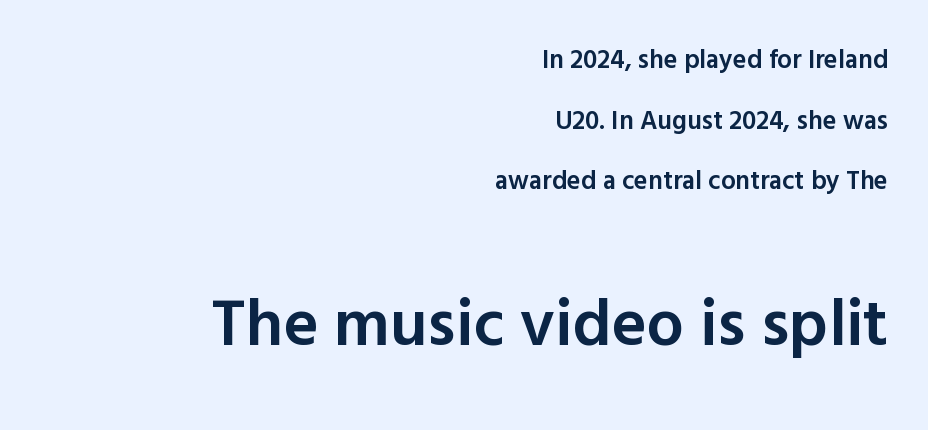
{"serif": "no", "italic": "no", "bold": "semi", "weight": "semibold", "width": "normal", "x_height": "medium", "monospaced": "no", "underline": "no", "align": "right", "line_spacing": "loose", "line_spacing_ratio": 2.33, "letter_spacing": "normal", "letter_spacing_em": 0.0, "larger_block": "second", "size_ratio": 2.54, "glyph_px": 66}
